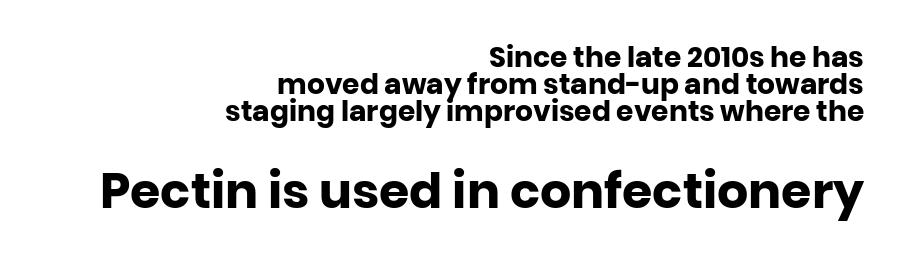
{"serif": "no", "italic": "no", "bold": "yes", "weight": "heavy", "width": "normal", "stroke_contrast": "low", "x_height": "large", "monospaced": "no", "underline": "no", "align": "right", "line_spacing": "tight", "line_spacing_ratio": 0.96, "letter_spacing": "normal", "letter_spacing_em": 0.0, "larger_block": "second", "size_ratio": 1.75, "glyph_px": 49}
